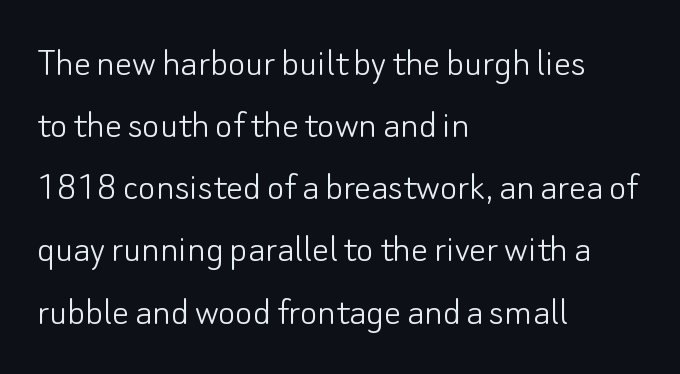
The image shows 42 px light sans-serif type, upright; set left-aligned, normal line spacing (1.48x), normal letter spacing, not underlined; low stroke contrast and a small x-height.
